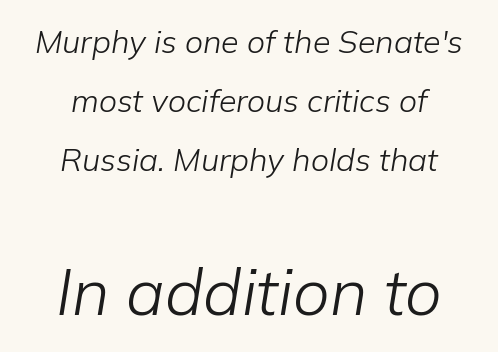
{"italic": "yes", "lean": "right", "slant_degrees": 9, "bold": "no", "weight": "light", "width": "normal", "stroke_contrast": "low", "x_height": "medium", "monospaced": "no", "underline": "no", "align": "center", "line_spacing_ratio": 1.84, "letter_spacing": "normal", "letter_spacing_em": 0.0, "larger_block": "second", "size_ratio": 2.03, "glyph_px": 65}
